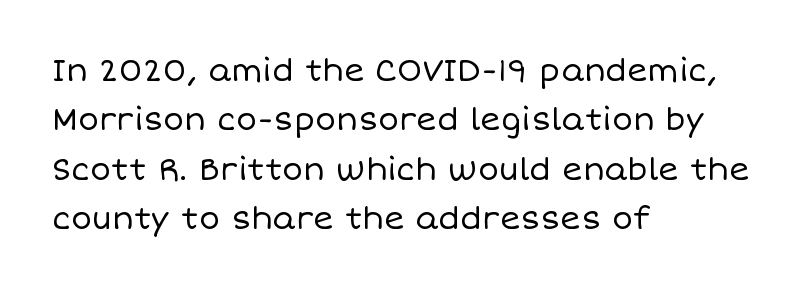
Q: Is the text bold? A: No.
Q: Is the text italic (slanted)? A: No, it is upright.
Q: Is the text underlined? A: No.
Q: How is the paragraph aligned? A: Left-aligned.
Q: Is the spacing between letters normal or unusually wide? A: Normal.
Q: Is the spacing between lines tight, normal or loose? A: Normal.
Q: Width (condensed, normal, or wide)? A: Normal.
Q: Stroke contrast? A: Low.
Q: x-height? A: Large.
Q: Monospaced? A: No.
